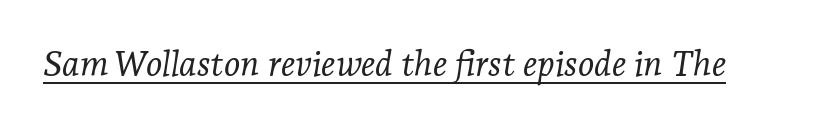
Q: Is the text bold? A: No.
Q: Is the text italic (slanted)? A: Yes, it leans right by about 7 degrees.
Q: Is the typeface a serif or a sans-serif typeface? A: Serif.
Q: Is the text underlined? A: Yes.
Q: Is the spacing between letters normal or unusually wide? A: Normal.
Q: Width (condensed, normal, or wide)? A: Normal.
Q: Stroke contrast? A: Low.
Q: x-height? A: Medium.
Q: Monospaced? A: No.
